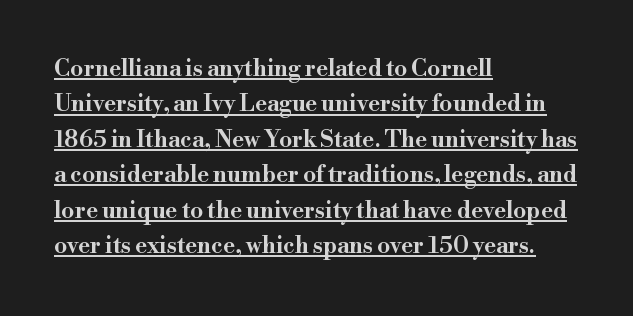
Q: Is the text italic (slanted)? A: No, it is upright.
Q: Is the text underlined? A: Yes.
Q: How is the paragraph aligned? A: Left-aligned.
Q: Is the spacing between letters normal or unusually wide? A: Normal.
Q: Is the spacing between lines tight, normal or loose? A: Normal.
